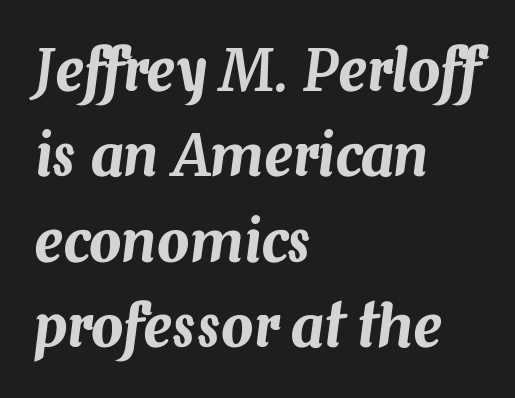
Each letter keeps its own natural width here, so spacing adapts to shape. Decoration check: the copy has no underline. Nobody touched the tracking dial on this one. A typesetter would call this leading conventional body-copy spacing. A student would call this left alignment; a typographer would say flush left, rag right.
